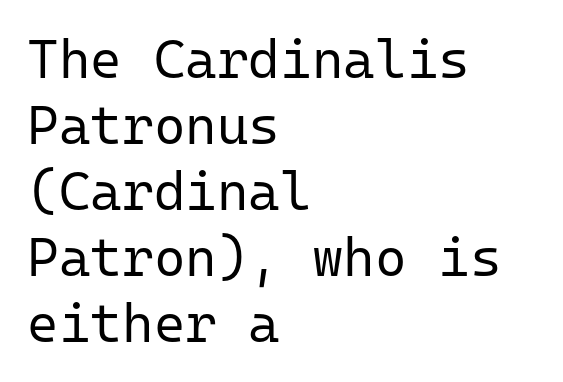
{"serif": "no", "italic": "no", "bold": "no", "weight": "regular", "width": "normal", "stroke_contrast": "low", "x_height": "medium", "monospaced": "yes", "underline": "no", "align": "left", "line_spacing_ratio": 1.22, "letter_spacing": "normal", "letter_spacing_em": 0.0, "glyph_px": 54}
